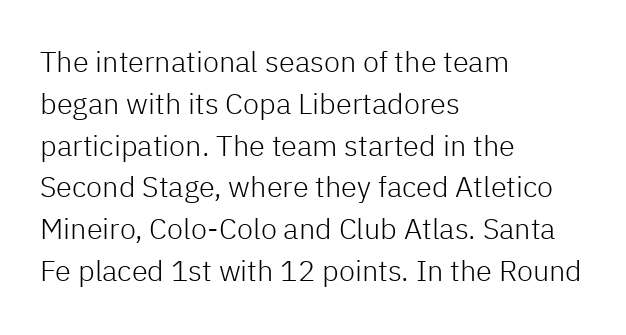
Tall strokes in this sample are plumb rather than angled. No feet cap the strokes, marking this as sans-serif type. Glance below the letters and you will spot only blank space. Every row of glyphs begins at an identical x-position on the left. The face used here is proportionally spaced, like ordinary book or web type. The letters sit at their default tracking, neither squeezed nor spread.
